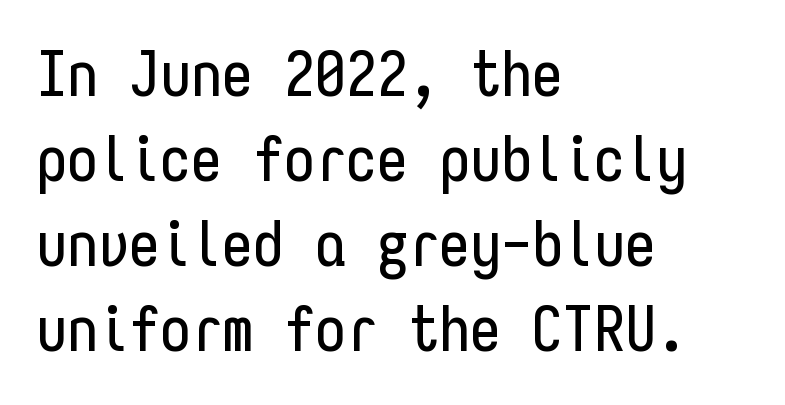
The image shows 62 px condensed sans-serif type, upright, monospaced; set left-aligned, normal line spacing (1.37x), normal letter spacing, not underlined; low stroke contrast and a medium x-height.
